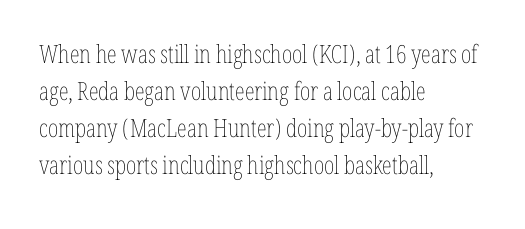
A typesetter would call this leading conventional body-copy spacing. Descender tails drop into unmarked territory. Visually the block forms a straight wall on the left and a jagged coastline on the right. Do the letters lean? They stand straight.
